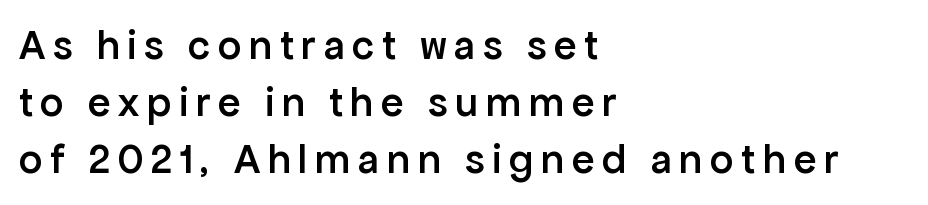
The image shows 42 px semibold sans-serif type, upright; set left-aligned, normal line spacing (1.36x), not underlined; low stroke contrast and a medium x-height.
